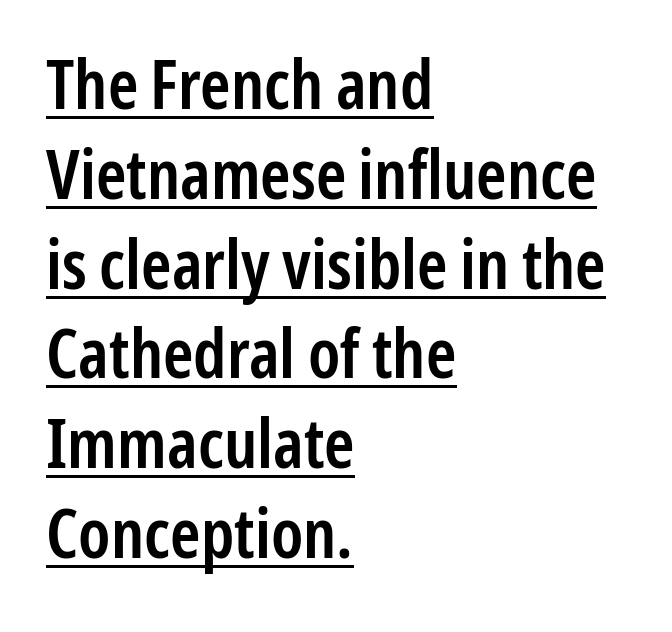
{"serif": "no", "italic": "no", "bold": "semi", "weight": "semibold", "width": "condensed", "stroke_contrast": "low", "x_height": "medium", "monospaced": "no", "underline": "yes", "align": "left", "line_spacing": "normal", "line_spacing_ratio": 1.32, "letter_spacing": "normal", "letter_spacing_em": 0.0, "glyph_px": 68}
